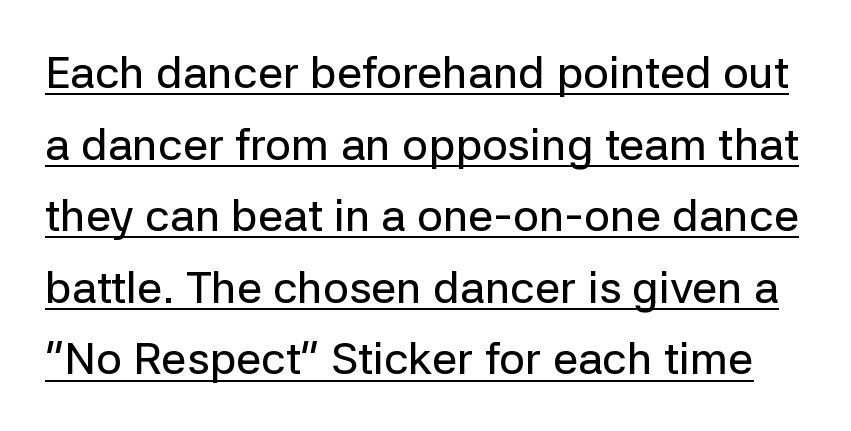
Like a heading marked for emphasis, these lines bear an underscore. Baseline-to-baseline distance is the conventional proportion of letter height. Compared with typical body copy, the letter spacing here is the same. Ascenders rise straight up at ninety degrees.
